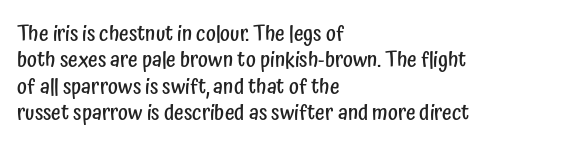
Its strokes are somewhat broadened, the hallmark of semibold type. Notice how descenders clear the ascenders below comfortably — that's standard leading. The letters stand straight up with perfectly vertical stems. Compared with a centered layout, this one pins lines to the left instead.
